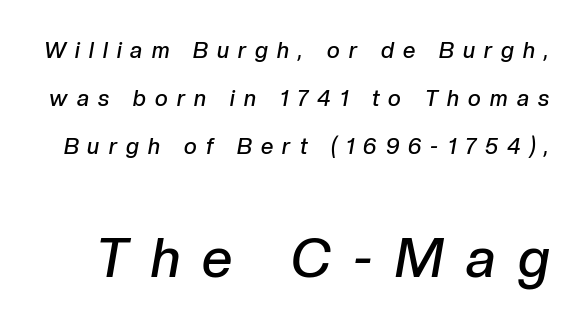
The image shows 54 px semibold type, italic (leaning right); set loose line spacing (2.19x), unusually wide letter spacing (+0.42 em), not underlined; the second (bottom) block is 2.45x larger; low stroke contrast and a medium x-height.
